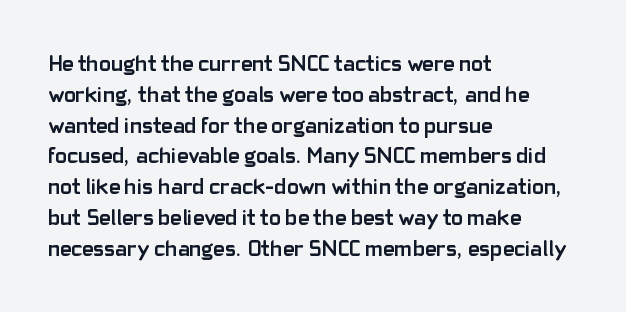
The image shows 22 px bold type, upright; set left-aligned, normal line spacing (1.4x), normal letter spacing, not underlined.
